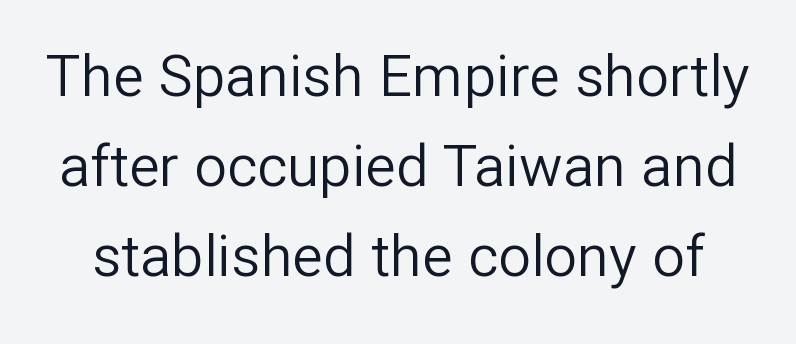
The image shows 58 px regular-weight sans-serif type, upright; set normal line spacing (1.55x), normal letter spacing, not underlined; low stroke contrast and a medium x-height.
